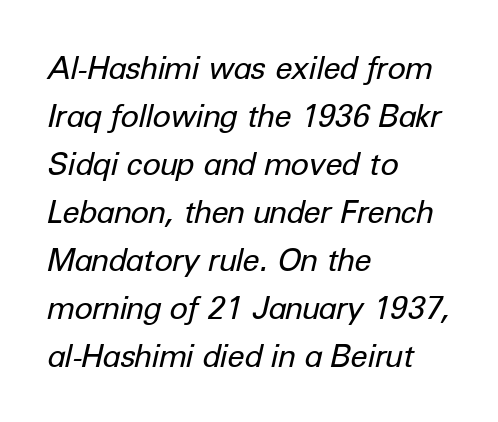
Note the varied advance widths — an 'i' is clearly narrower than an 'm'. The tracking reads as untouched default to a designer's eye. Posture: slanted. Every row of glyphs begins at an identical x-position on the left.
